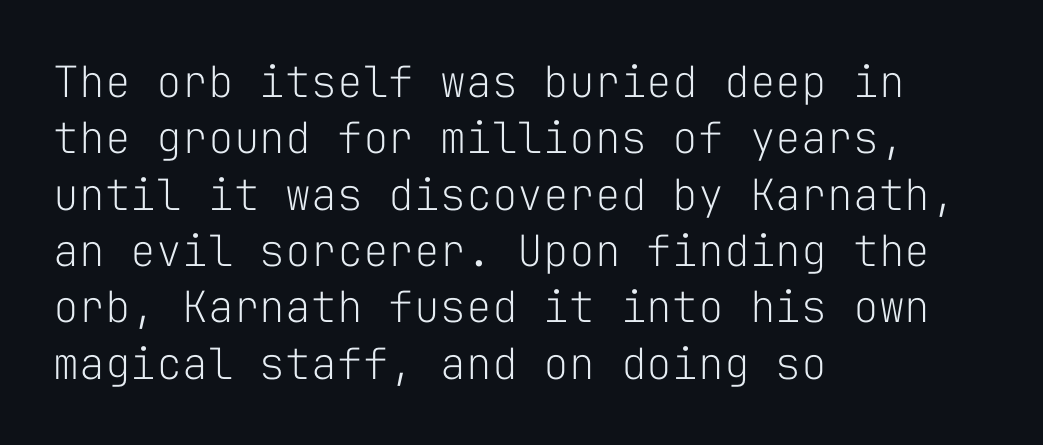
{"serif": "no", "italic": "no", "bold": "no", "weight": "light", "width": "normal", "stroke_contrast": "low", "x_height": "medium", "monospaced": "yes", "underline": "no", "align": "left", "line_spacing": "normal", "line_spacing_ratio": 1.31, "letter_spacing": "normal", "letter_spacing_em": 0.0, "glyph_px": 43}
